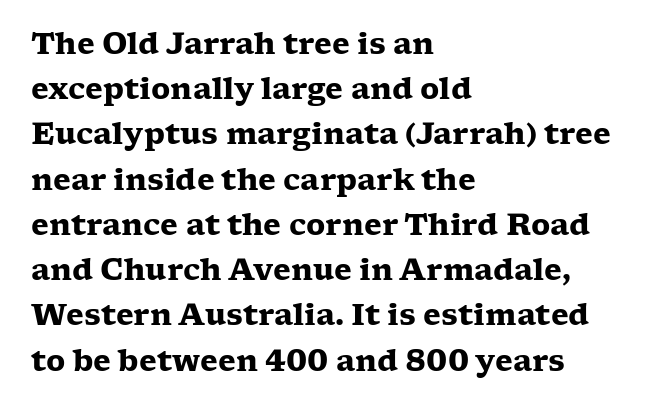
Q: Is the text bold? A: Yes.
Q: Is the text italic (slanted)? A: No, it is upright.
Q: Is the typeface a serif or a sans-serif typeface? A: Serif.
Q: Is the text underlined? A: No.
Q: How is the paragraph aligned? A: Left-aligned.
Q: Is the spacing between letters normal or unusually wide? A: Normal.
Q: Is the spacing between lines tight, normal or loose? A: Normal.
Q: Width (condensed, normal, or wide)? A: Wide.
Q: Stroke contrast? A: Low.
Q: x-height? A: Medium.
Q: Monospaced? A: No.
